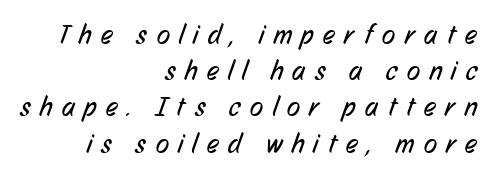
This sample keeps an unexceptional amount of space between lines. Plain, unruled lines of type. Between one letter and the next there's a generous, obvious gap. This sample is right-justified, so line beginnings fall wherever the words allow. On a weight scale, this lands at 450 or below.
